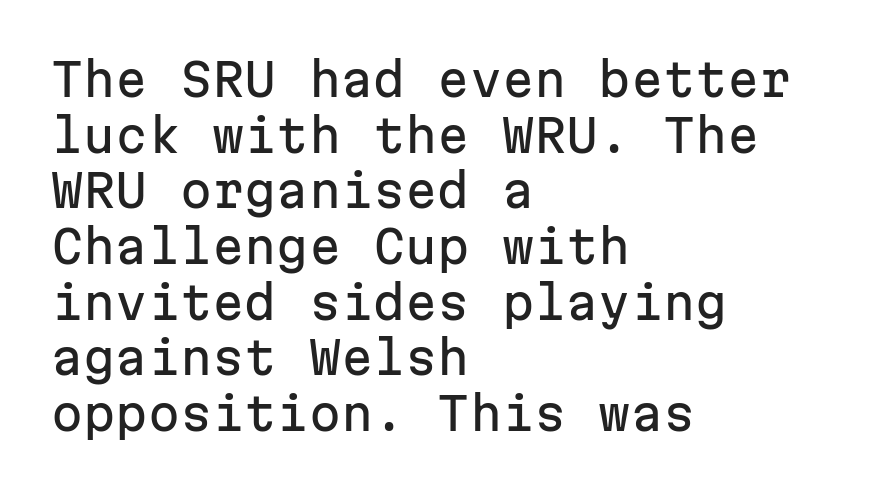
Q: Is the text italic (slanted)? A: No, it is upright.
Q: Is the typeface a serif or a sans-serif typeface? A: Sans-serif.
Q: Is the text underlined? A: No.
Q: How is the paragraph aligned? A: Left-aligned.
Q: Is the spacing between letters normal or unusually wide? A: Normal.
Q: Width (condensed, normal, or wide)? A: Normal.
Q: Stroke contrast? A: Low.
Q: x-height? A: Medium.
Q: Monospaced? A: Yes.
